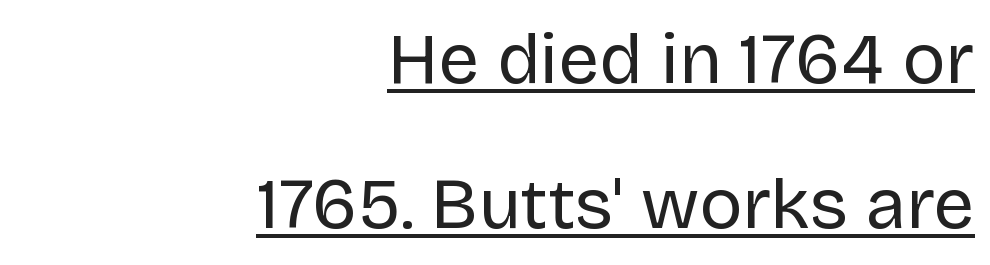
{"serif": "no", "italic": "no", "bold": "no", "weight": "regular", "width": "normal", "stroke_contrast": "low", "x_height": "large", "monospaced": "no", "underline": "yes", "align": "right", "line_spacing": "loose", "line_spacing_ratio": 2.02, "letter_spacing": "normal", "letter_spacing_em": 0.0, "glyph_px": 72}
